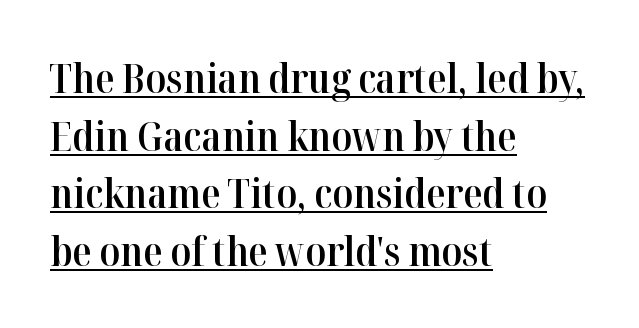
Q: Is the text bold? A: Semi-bold.
Q: Is the text italic (slanted)? A: No, it is upright.
Q: Is the typeface a serif or a sans-serif typeface? A: Serif.
Q: Is the text underlined? A: Yes.
Q: How is the paragraph aligned? A: Left-aligned.
Q: Is the spacing between letters normal or unusually wide? A: Normal.
Q: Is the spacing between lines tight, normal or loose? A: Normal.
Q: Width (condensed, normal, or wide)? A: Normal.
Q: Stroke contrast? A: High.
Q: x-height? A: Medium.
Q: Monospaced? A: No.
